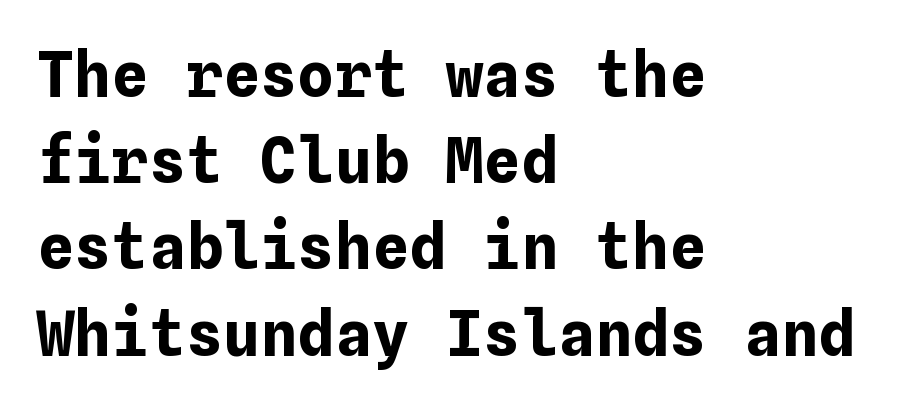
The image shows 62 px bold type, upright; set left-aligned, normal line spacing (1.39x), normal letter spacing, not underlined; low stroke contrast and a medium x-height.
